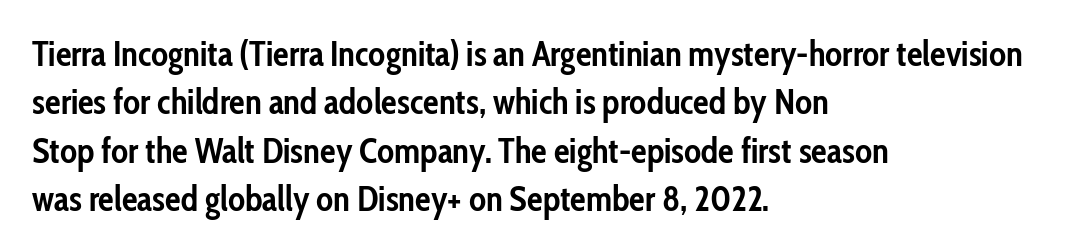
Q: Is the text bold? A: Yes.
Q: Is the text italic (slanted)? A: No, it is upright.
Q: Is the typeface a serif or a sans-serif typeface? A: Sans-serif.
Q: Is the text underlined? A: No.
Q: How is the paragraph aligned? A: Left-aligned.
Q: Is the spacing between letters normal or unusually wide? A: Normal.
Q: Is the spacing between lines tight, normal or loose? A: Normal.
Q: Width (condensed, normal, or wide)? A: Condensed.
Q: Stroke contrast? A: Low.
Q: x-height? A: Medium.
Q: Monospaced? A: No.
